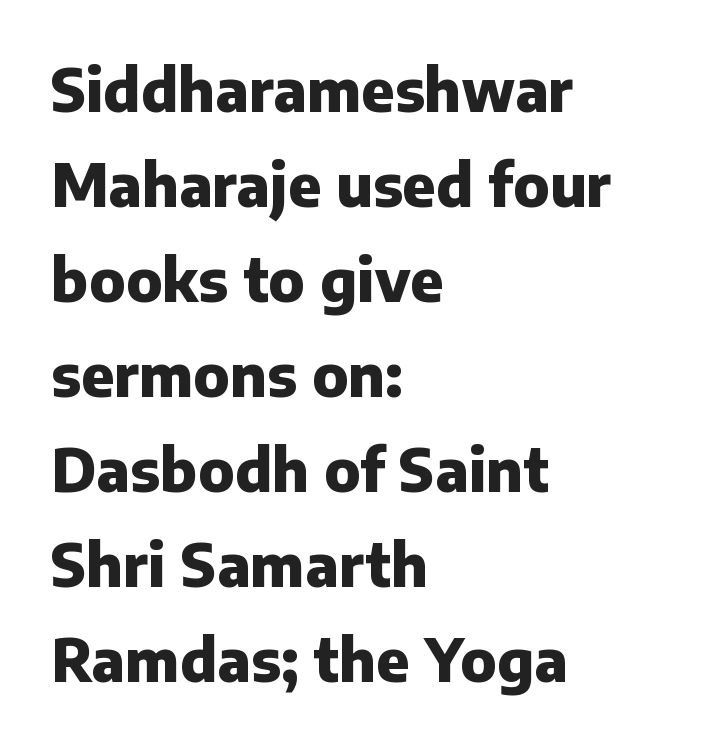
Q: Is the text bold? A: Yes.
Q: Is the text italic (slanted)? A: No, it is upright.
Q: Is the typeface a serif or a sans-serif typeface? A: Sans-serif.
Q: Is the text underlined? A: No.
Q: How is the paragraph aligned? A: Left-aligned.
Q: Is the spacing between letters normal or unusually wide? A: Normal.
Q: Is the spacing between lines tight, normal or loose? A: Normal.
Q: Width (condensed, normal, or wide)? A: Normal.
Q: Stroke contrast? A: Low.
Q: x-height? A: Medium.
Q: Monospaced? A: No.
